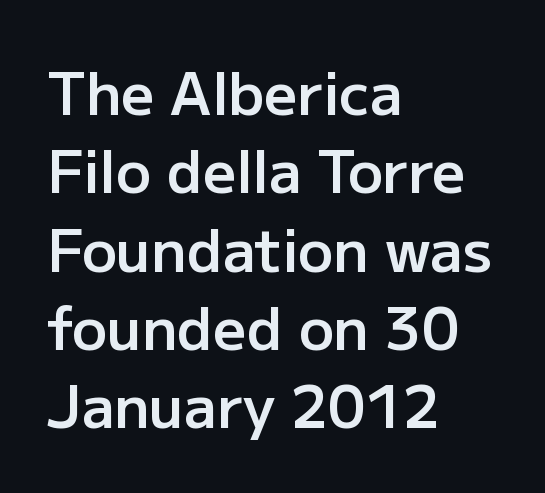
The image shows 58 px semibold sans-serif type, upright; set left-aligned, normal line spacing (1.35x), normal letter spacing, not underlined; low stroke contrast and a medium x-height.
